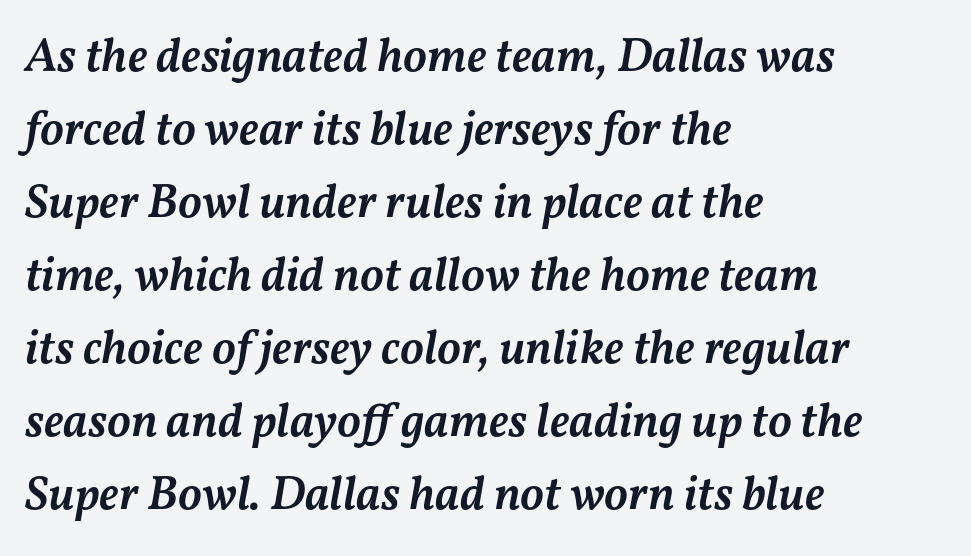
Semibold letterforms, between regular and bold. Yep, that's italic — everything's leaning. The baseline area is clear. Think of a printed novel: that variable character pitch is what you see here. Teacher's note: observe the even left margin — that is flush-left alignment.
